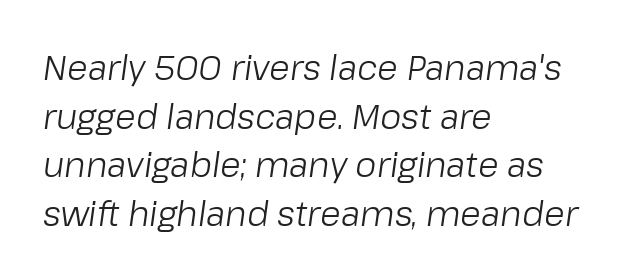
These lines are rendered in a variable-pitch font. A clean baseline with only descenders dipping below it. You can tell it's italic because the verticals aren't actually vertical. The setting favours the left margin, as ordinary paragraphs usually do. Weight class: somewhere from thin through regular.
